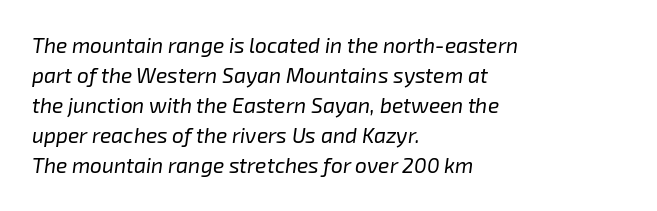
Q: Is the text bold? A: No.
Q: Is the text italic (slanted)? A: Yes, it leans right by about 8 degrees.
Q: Is the text underlined? A: No.
Q: How is the paragraph aligned? A: Left-aligned.
Q: Is the spacing between letters normal or unusually wide? A: Normal.
Q: Is the spacing between lines tight, normal or loose? A: Normal.
